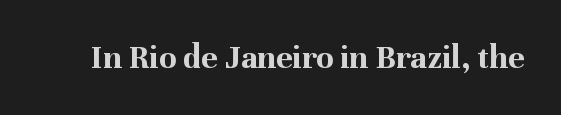
The letters advance in unequal steps, a hallmark of proportional type. This sample uses plain, unmodified letter spacing. Small tapered or slab feet sit at the stroke ends, so this counts as serif. Posture: vertical. Does the weight exceed regular? Yes, all the way to bold. The baseline area is clear.
